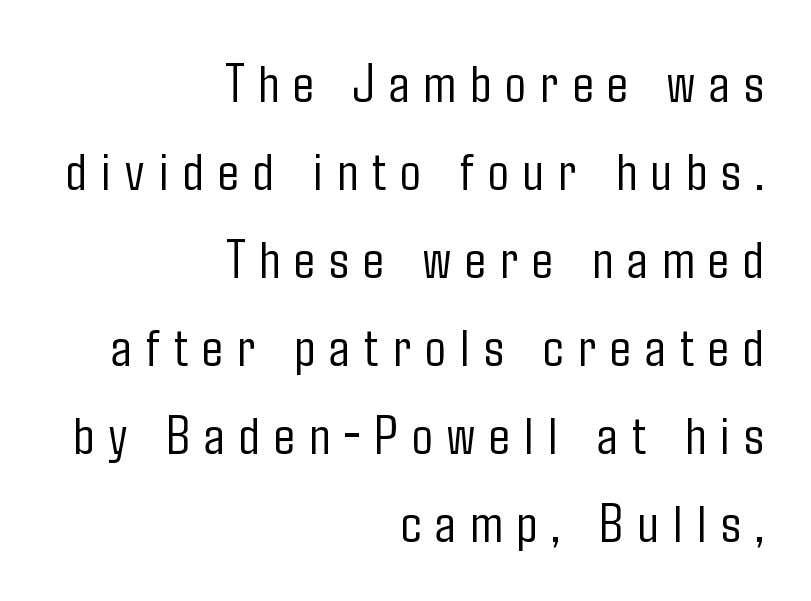
{"serif": "no", "italic": "no", "bold": "no", "weight": "light", "width": "condensed", "stroke_contrast": "low", "x_height": "medium", "monospaced": "no", "underline": "no", "align": "right", "line_spacing": "normal", "line_spacing_ratio": 1.6, "letter_spacing": "wide", "letter_spacing_em": 0.26, "glyph_px": 55}
